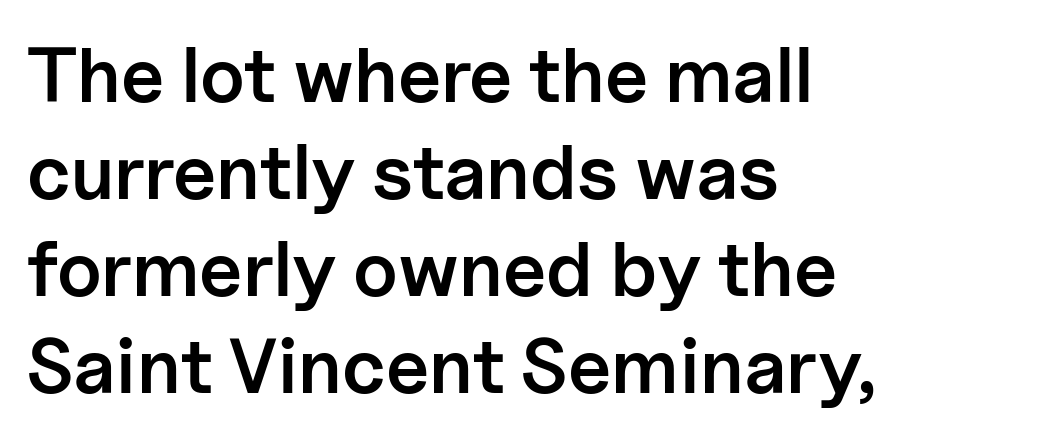
{"serif": "no", "italic": "no", "bold": "semi", "weight": "semibold", "width": "normal", "stroke_contrast": "low", "x_height": "medium", "monospaced": "no", "underline": "no", "align": "left", "line_spacing": "normal", "line_spacing_ratio": 1.26, "letter_spacing": "normal", "letter_spacing_em": 0.0, "glyph_px": 77}
